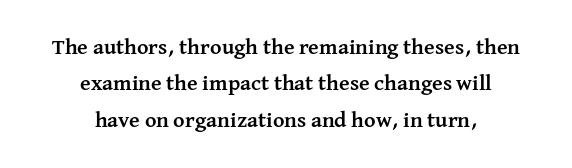
Is there much room between lines? A standard amount, neither cramped nor airy. Letter spacing: default. Type without underlining. Strong, thick strokes mark this as bold type. The font's upright variant was chosen for this text.
